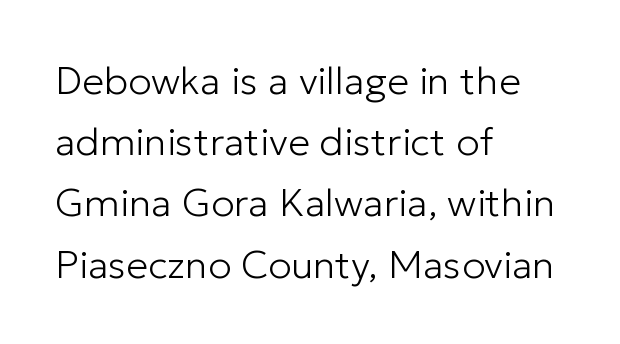
{"serif": "no", "italic": "no", "bold": "no", "weight": "light", "width": "normal", "stroke_contrast": "low", "x_height": "medium", "monospaced": "no", "underline": "no", "align": "left", "line_spacing": "normal", "line_spacing_ratio": 1.57, "letter_spacing": "normal", "letter_spacing_em": 0.0, "glyph_px": 39}
